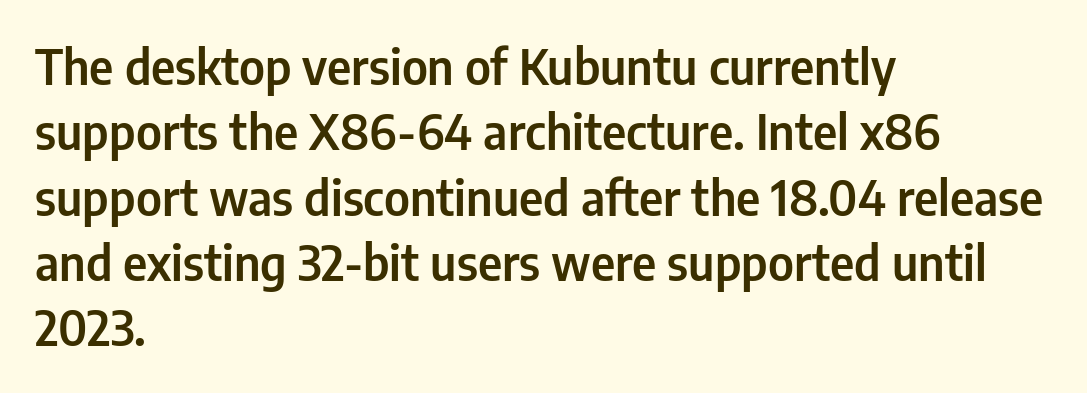
The image shows 48 px condensed sans-serif type, upright; set left-aligned, normal line spacing (1.36x), normal letter spacing, not underlined; low stroke contrast and a medium x-height.
